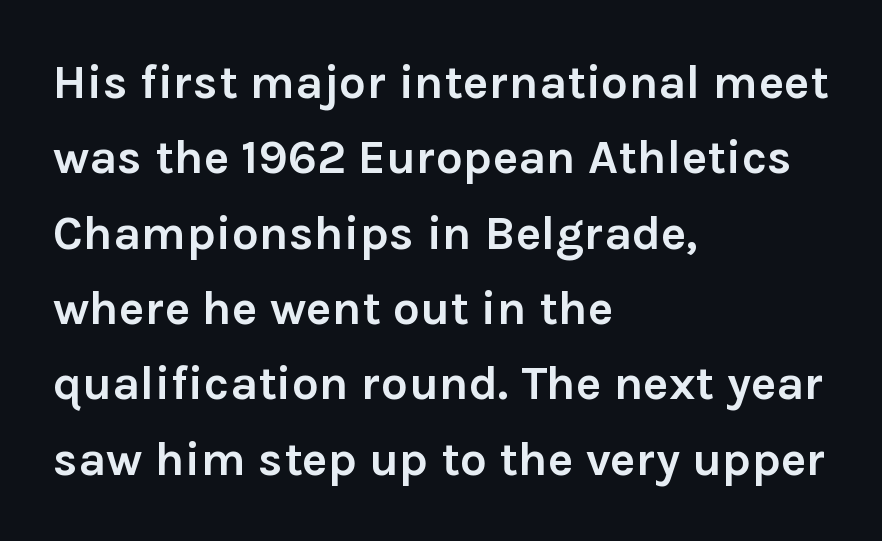
{"serif": "no", "italic": "no", "bold": "yes", "weight": "semibold", "width": "normal", "stroke_contrast": "low", "x_height": "medium", "monospaced": "no", "underline": "no", "align": "left", "line_spacing": "normal", "line_spacing_ratio": 1.57, "letter_spacing": "normal", "letter_spacing_em": 0.0, "glyph_px": 48}
